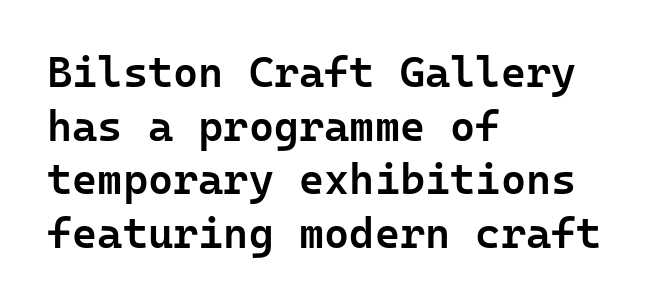
{"serif": "no", "italic": "no", "bold": "semi", "weight": "semibold", "width": "normal", "stroke_contrast": "low", "x_height": "medium", "underline": "no", "align": "left", "line_spacing": "normal", "line_spacing_ratio": 1.25, "letter_spacing": "normal", "letter_spacing_em": 0.0, "glyph_px": 43}
